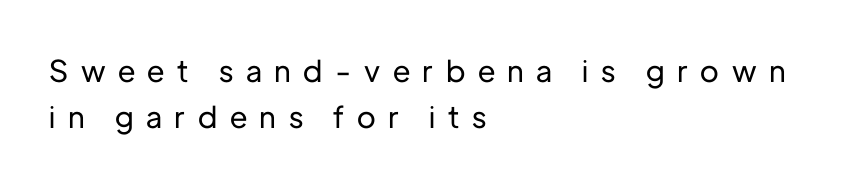
{"serif": "no", "italic": "no", "width": "normal", "stroke_contrast": "low", "x_height": "medium", "monospaced": "no", "underline": "no", "align": "left", "line_spacing": "normal", "line_spacing_ratio": 1.55, "letter_spacing": "wide", "letter_spacing_em": 0.42, "glyph_px": 30}
